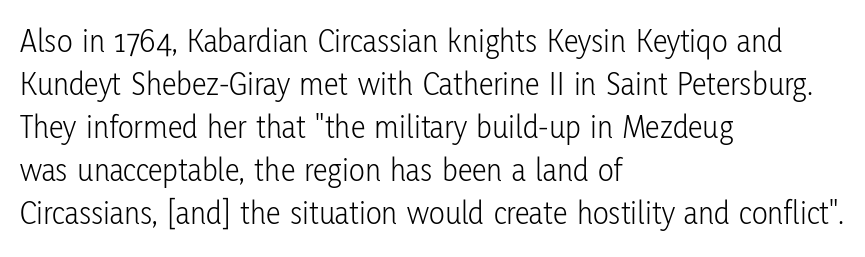
Proportional: the letters do not fall into vertical columns. Designer's note — italics off, roman on. This sample is left-justified, so line endings fall wherever the words run out. Beneath every word, the page is bare.
